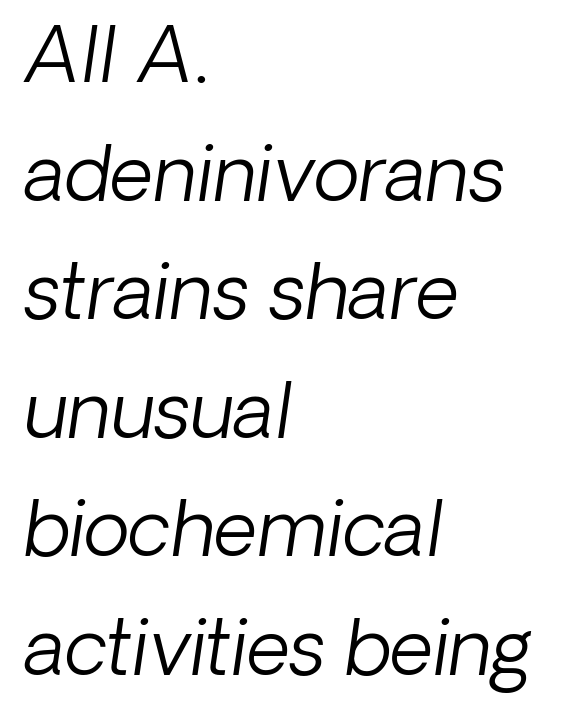
The image shows 76 px light type, italic (leaning right); set left-aligned, normal line spacing (1.56x), normal letter spacing, not underlined; low stroke contrast and a medium x-height.
